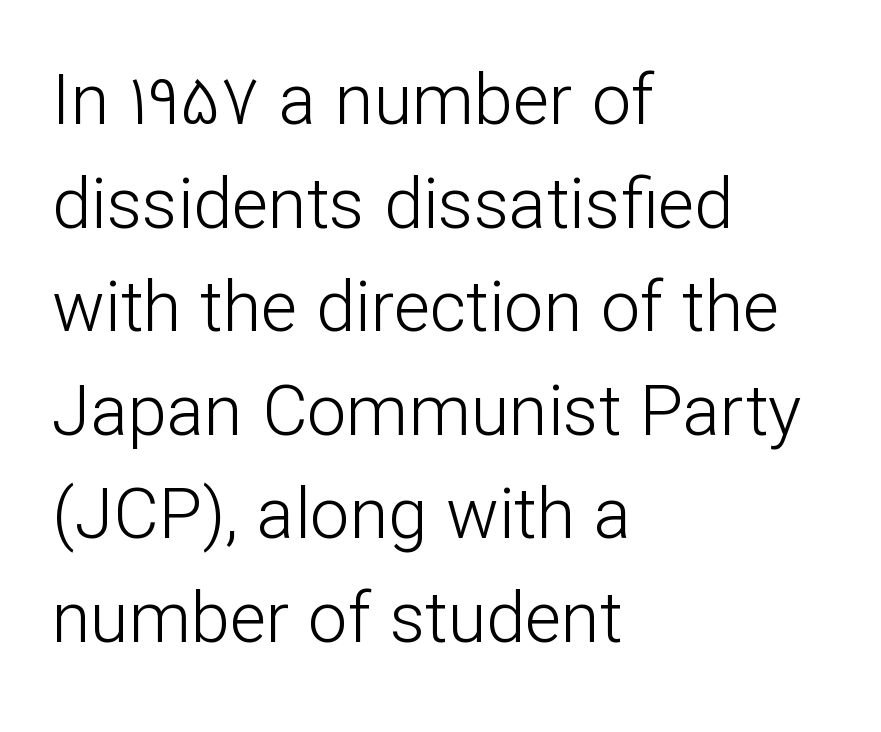
The letters stand upright; this is a roman face. Note the varied advance widths — an 'i' is clearly narrower than an 'm'. The paragraph shown leans on its left margin. The weight tops out at a normal text grade. The foot of each line stays bare and open.
